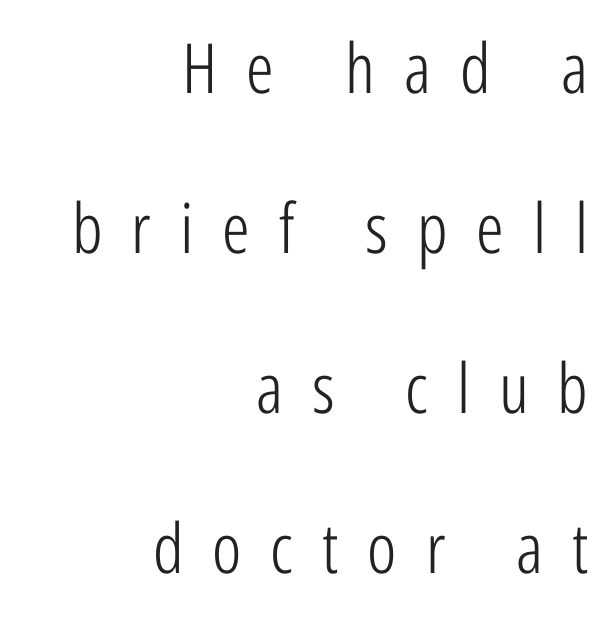
The space directly below the letters is spotless. No italicization has been applied; the sample stays upright. Layout note: lines flush right. The strokes carry an ordinary text weight at most. Glyph-to-glyph distance is far greater than everyday printed text. Vertical spacing — loose.
